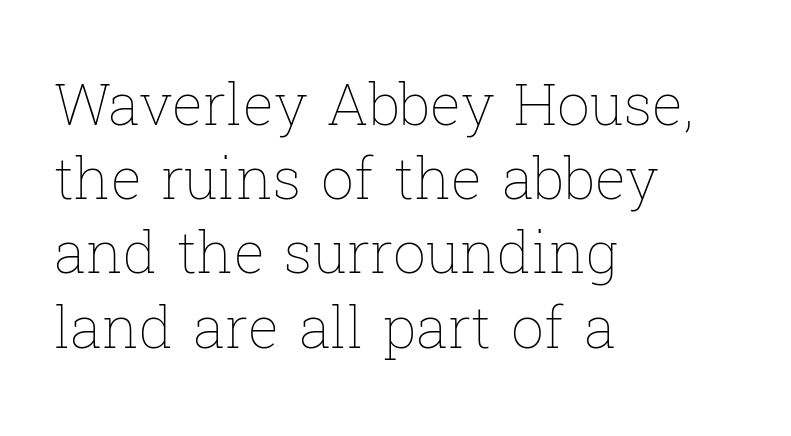
Has an underline been added? It has not. Line spacing here is normal. Is this a fixed-width face? No — the glyphs have proportional, varying widths. One-word summary of the alignment: left. Rendered with straight, roman letterforms.
